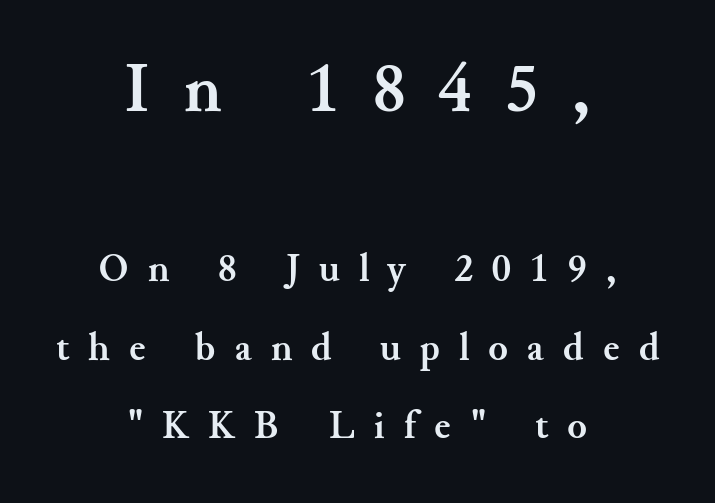
The letters stand straight up with perfectly vertical stems. Size hierarchy here favors the leading block over the trailing one. This is heavy type, rendered in bold. The space between consecutive lines is lavish. If you folded the block vertically in half, each line would mirror itself in length. A typesetter would call this proportional, since set widths differ per character.
